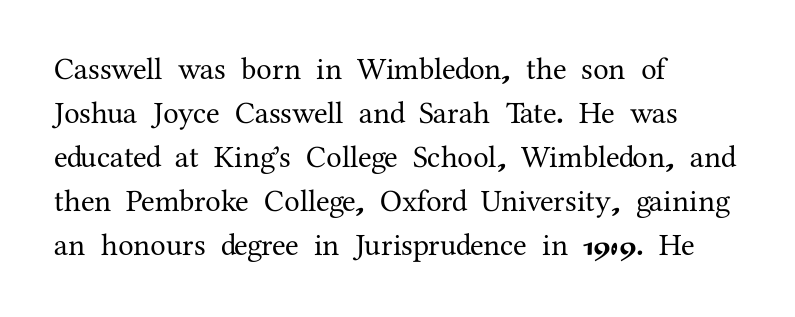
The passage shown is typed in a proportional face where columns would drift. Layout note: lines flush left. You can tell from the footed stems that serif type was used. Honestly, the row spacing looks completely unremarkable.
